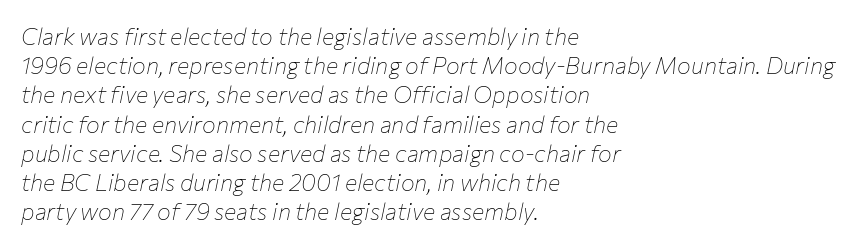
The image shows 23 px text type, italic (leaning right); set left-aligned, normal line spacing (1.27x), normal letter spacing, not underlined.
